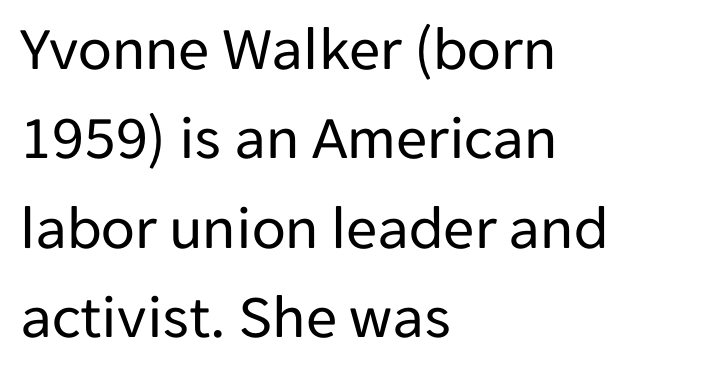
Q: Is the text bold? A: No.
Q: Is the text italic (slanted)? A: No, it is upright.
Q: Is the typeface a serif or a sans-serif typeface? A: Sans-serif.
Q: Is the text underlined? A: No.
Q: How is the paragraph aligned? A: Left-aligned.
Q: Is the spacing between letters normal or unusually wide? A: Normal.
Q: Is the spacing between lines tight, normal or loose? A: Normal.
Q: Width (condensed, normal, or wide)? A: Normal.
Q: Stroke contrast? A: Low.
Q: x-height? A: Medium.
Q: Monospaced? A: No.
